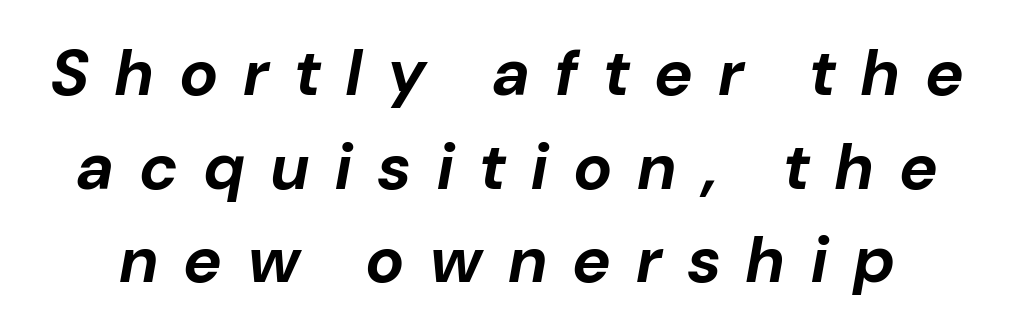
{"italic": "yes", "lean": "right", "slant_degrees": 10, "bold": "yes", "weight": "bold", "width": "normal", "stroke_contrast": "low", "x_height": "medium", "monospaced": "no", "underline": "no", "line_spacing": "normal", "line_spacing_ratio": 1.44, "letter_spacing": "wide", "letter_spacing_em": 0.41, "glyph_px": 65}
